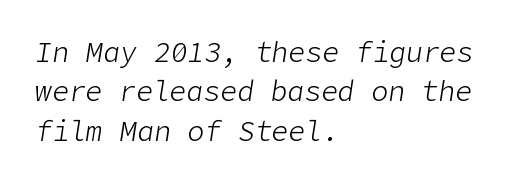
The image shows 28 px light type, italic (leaning right); set left-aligned, normal line spacing (1.41x), normal letter spacing, not underlined; low stroke contrast and a medium x-height.
